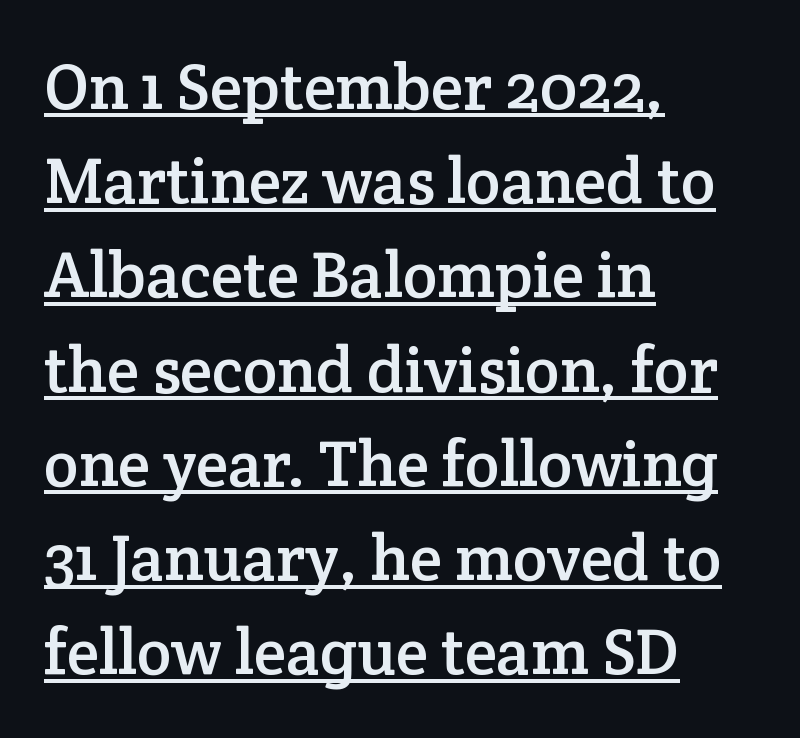
The image shows 65 px serif type, upright; set left-aligned, normal line spacing (1.45x), normal letter spacing, underlined; low stroke contrast and a medium x-height.
